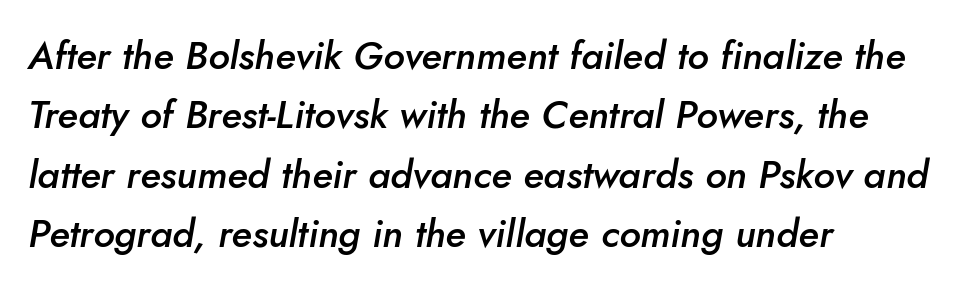
The image shows 39 px semibold type, italic (leaning right); set left-aligned, normal line spacing (1.52x), normal letter spacing, not underlined; low stroke contrast and a small x-height.
